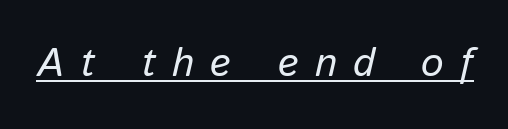
Q: Is the text bold? A: No.
Q: Is the text italic (slanted)? A: Yes, it leans right by about 13 degrees.
Q: Is the text underlined? A: Yes.
Q: Is the spacing between letters normal or unusually wide? A: Unusually wide.
Q: Width (condensed, normal, or wide)? A: Normal.
Q: Stroke contrast? A: Low.
Q: x-height? A: Medium.
Q: Monospaced? A: No.
